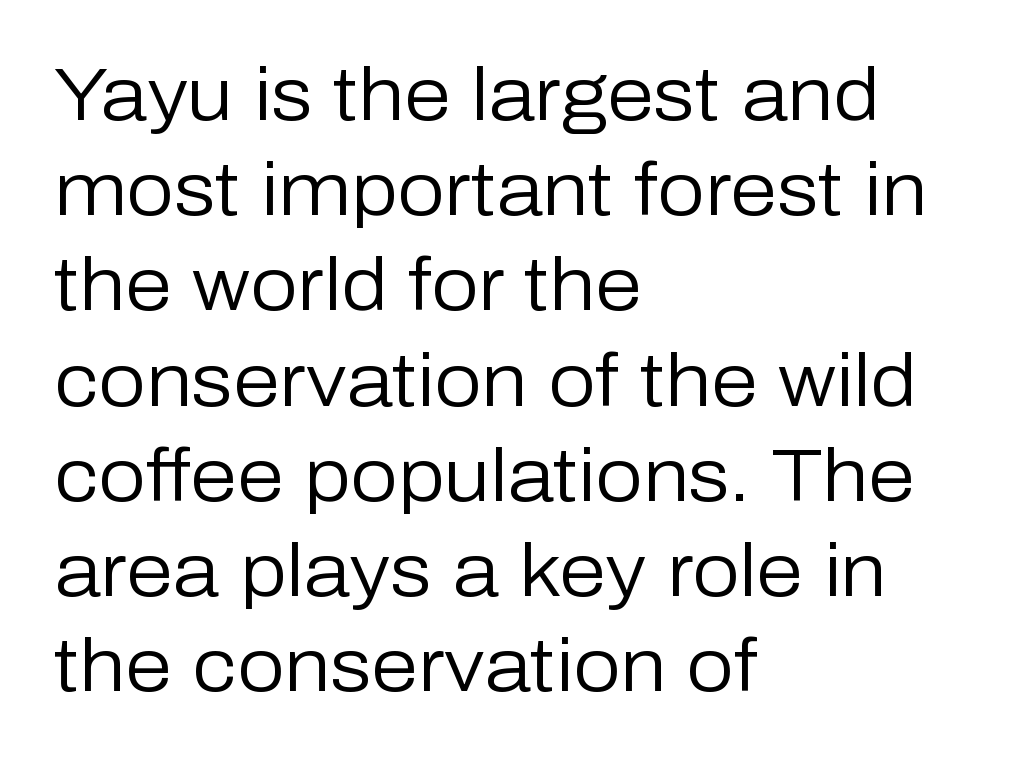
The image shows 75 px regular-weight sans-serif type, upright; set left-aligned, normal line spacing (1.27x), normal letter spacing, not underlined; low stroke contrast and a medium x-height.
